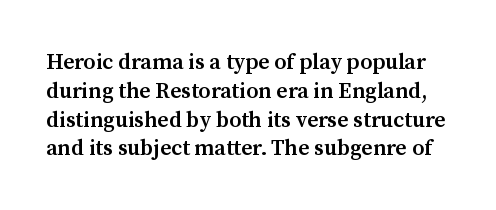
The image shows 22 px text type, upright; set normal line spacing (1.31x), normal letter spacing, not underlined.
